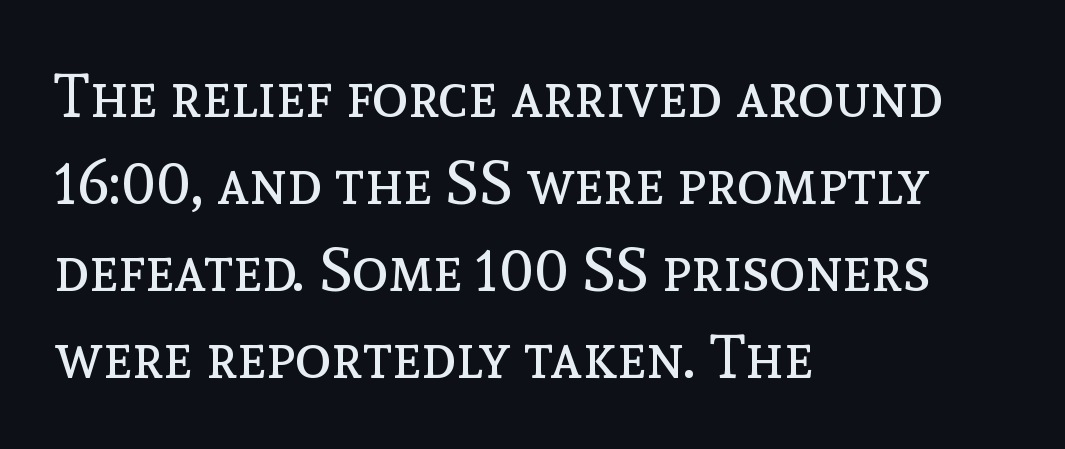
{"italic": "no", "bold": "no", "weight": "regular", "width": "normal", "x_height": "medium", "monospaced": "no", "underline": "no", "align": "left", "line_spacing": "normal", "line_spacing_ratio": 1.45, "letter_spacing": "normal", "letter_spacing_em": 0.0, "glyph_px": 60}
